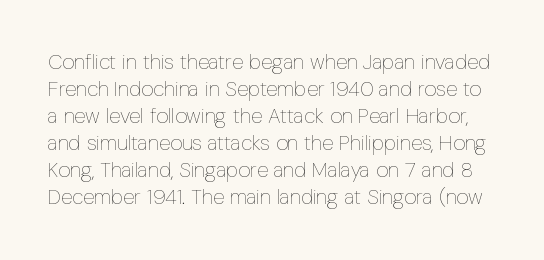
{"italic": "no", "bold": "no", "underline": "no", "line_spacing": "normal", "line_spacing_ratio": 1.29, "letter_spacing": "normal", "letter_spacing_em": 0.0, "glyph_px": 21}
